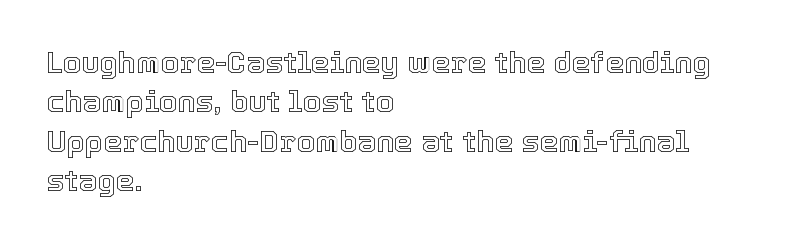
{"italic": "no", "width": "normal", "x_height": "medium", "monospaced": "no", "underline": "no", "align": "left", "line_spacing": "normal", "line_spacing_ratio": 1.31, "letter_spacing": "normal", "letter_spacing_em": 0.0, "glyph_px": 30}
